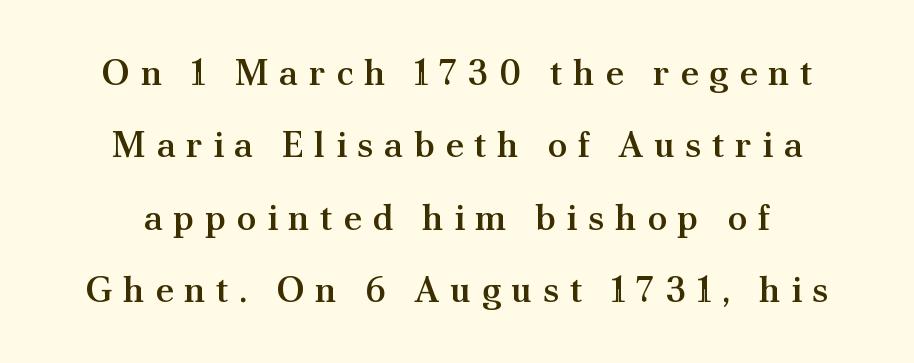
Q: Is the text bold? A: Semi-bold.
Q: Is the text italic (slanted)? A: No, it is upright.
Q: Is the typeface a serif or a sans-serif typeface? A: Serif.
Q: Is the text underlined? A: No.
Q: How is the paragraph aligned? A: Centered.
Q: Is the spacing between letters normal or unusually wide? A: Unusually wide.
Q: Is the spacing between lines tight, normal or loose? A: Loose.
Q: Width (condensed, normal, or wide)? A: Normal.
Q: Stroke contrast? A: Medium.
Q: x-height? A: Small.
Q: Monospaced? A: No.
